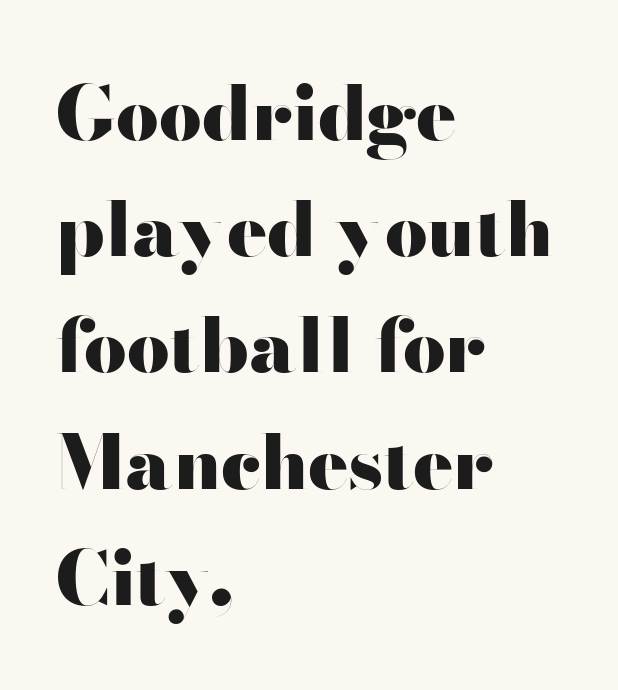
Italic? Not at all — the glyphs are vertical. Plenty of ink on the page — the face is bold. Is this a fixed-width face? No — the glyphs have proportional, varying widths. Interline gaps are of average width in this sample.
